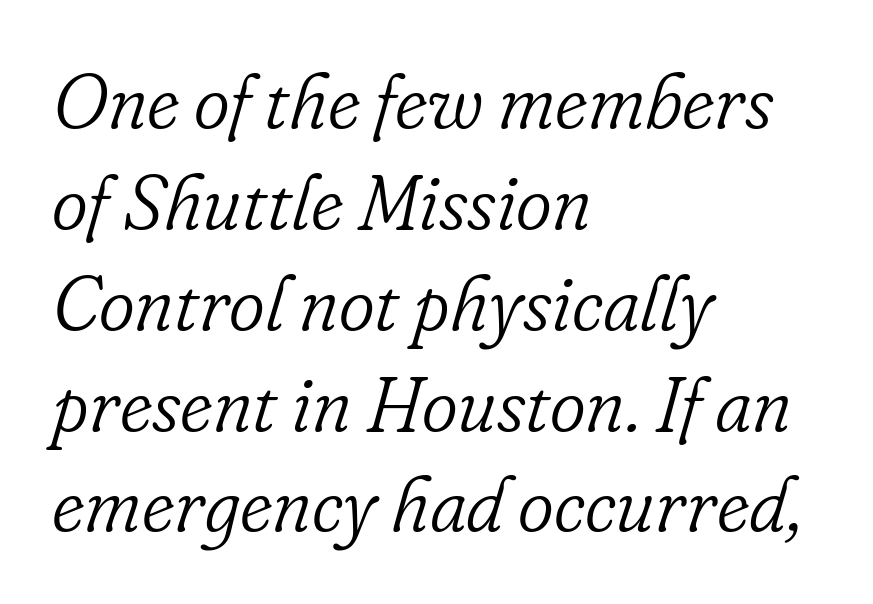
{"serif": "yes", "italic": "yes", "lean": "right", "slant_degrees": 16, "bold": "no", "weight": "light", "width": "normal", "stroke_contrast": "low", "x_height": "small", "monospaced": "no", "underline": "no", "align": "left", "line_spacing": "normal", "line_spacing_ratio": 1.31, "letter_spacing": "normal", "letter_spacing_em": 0.0, "glyph_px": 77}
